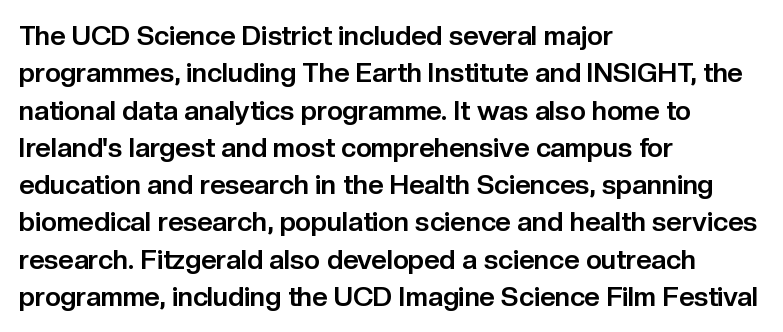
Q: Is the text bold? A: Yes.
Q: Is the text italic (slanted)? A: No, it is upright.
Q: Is the text underlined? A: No.
Q: How is the paragraph aligned? A: Left-aligned.
Q: Is the spacing between letters normal or unusually wide? A: Normal.
Q: Is the spacing between lines tight, normal or loose? A: Normal.
